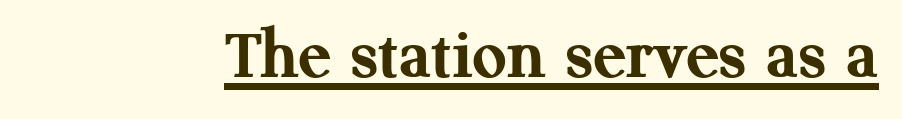
Does the weight exceed regular? Yes, all the way to bold. Is this a fixed-width face? No — the glyphs have proportional, varying widths. The type is set solid horizontally, with unmodified tracking. This sample carries an underscore along the baseline area. Note: serifs present on the glyphs. Quick note: not italic, upright.
